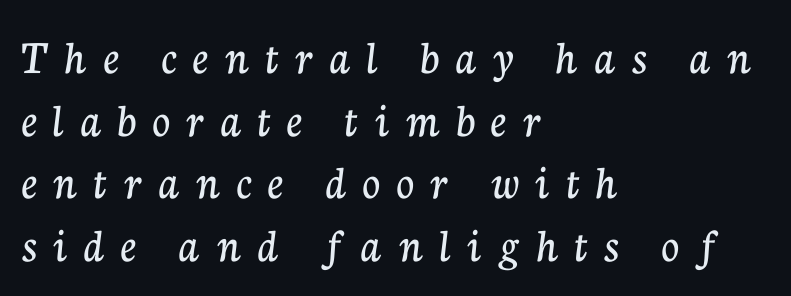
The image shows 49 px serif type; set left-aligned, normal line spacing (1.28x), unusually wide letter spacing (+0.34 em), not underlined; low stroke contrast and a medium x-height.
